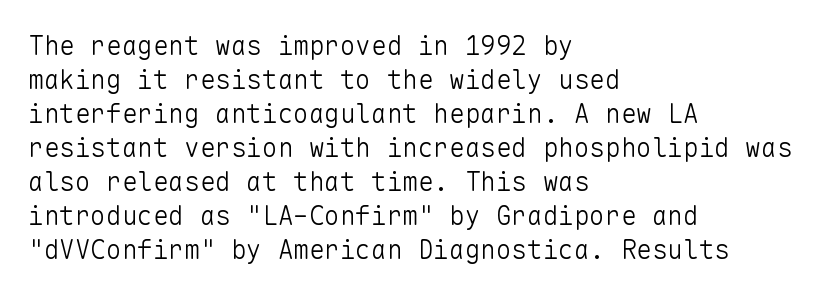
Q: Is the text bold? A: No.
Q: Is the text italic (slanted)? A: No, it is upright.
Q: Is the text underlined? A: No.
Q: How is the paragraph aligned? A: Left-aligned.
Q: Is the spacing between letters normal or unusually wide? A: Normal.
Q: Is the spacing between lines tight, normal or loose? A: Normal.
